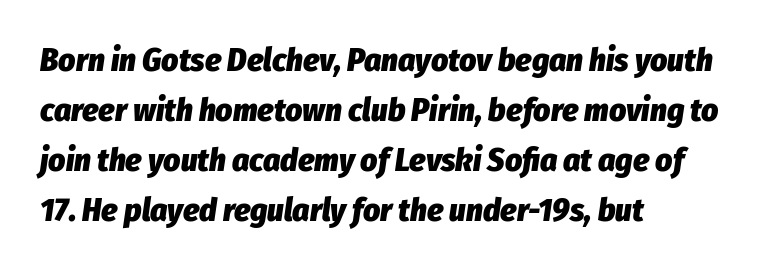
{"italic": "yes", "lean": "right", "slant_degrees": 8, "bold": "yes", "weight": "heavy", "width": "condensed", "stroke_contrast": "low", "x_height": "medium", "monospaced": "no", "underline": "no", "align": "left", "line_spacing": "normal", "line_spacing_ratio": 1.52, "letter_spacing": "normal", "letter_spacing_em": 0.0, "glyph_px": 33}
